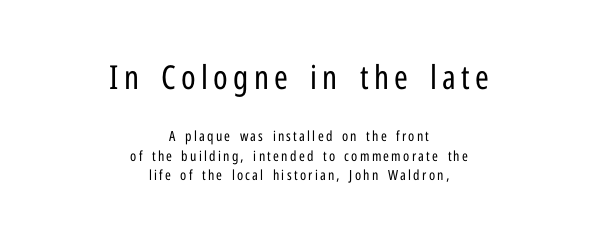
The image shows 33 px regular-weight, condensed sans-serif type, upright; set centered, normal line spacing (1.41x), not underlined; the first (top) block is 2.36x larger; low stroke contrast and a medium x-height.
